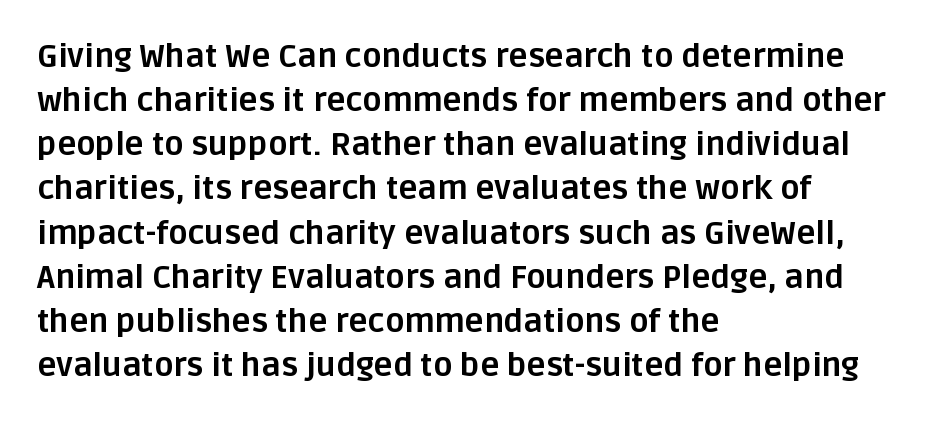
The image shows 32 px bold sans-serif type, upright; set left-aligned, normal line spacing (1.38x), normal letter spacing, not underlined; low stroke contrast and a large x-height.
